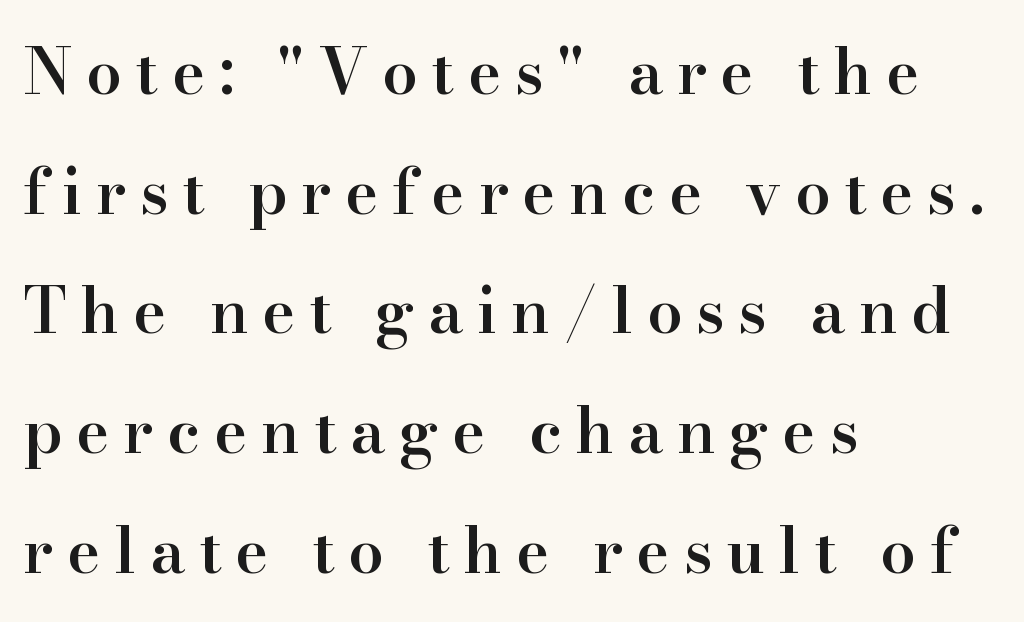
{"serif": "yes", "italic": "no", "bold": "semi", "weight": "semibold", "width": "normal", "stroke_contrast": "high", "x_height": "small", "monospaced": "no", "underline": "no", "align": "left", "line_spacing": "loose", "line_spacing_ratio": 1.9, "letter_spacing": "wide", "letter_spacing_em": 0.22, "glyph_px": 63}
